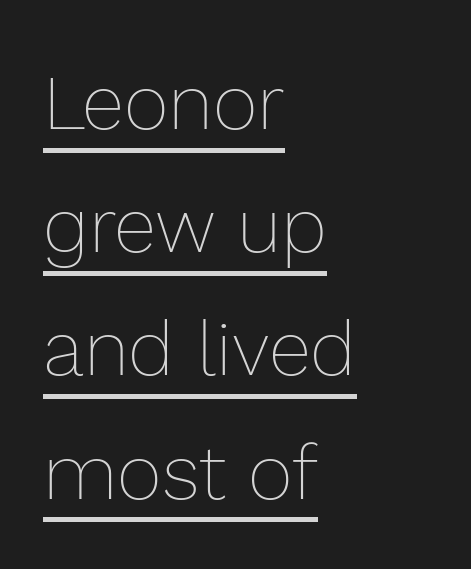
Q: Is the text bold? A: No.
Q: Is the text italic (slanted)? A: No, it is upright.
Q: Is the text underlined? A: Yes.
Q: How is the paragraph aligned? A: Left-aligned.
Q: Is the spacing between letters normal or unusually wide? A: Normal.
Q: Is the spacing between lines tight, normal or loose? A: Normal.
Q: Width (condensed, normal, or wide)? A: Normal.
Q: x-height? A: Medium.
Q: Monospaced? A: No.
